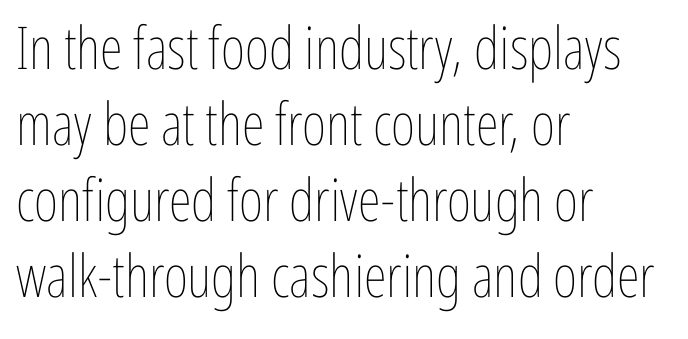
These lines are rendered in a variable-pitch font. Look at the tracking — it's just the regular setting, nothing added. Line spacing here is normal. The text block is weighted toward the left margin, trailing off unevenly rightward.
